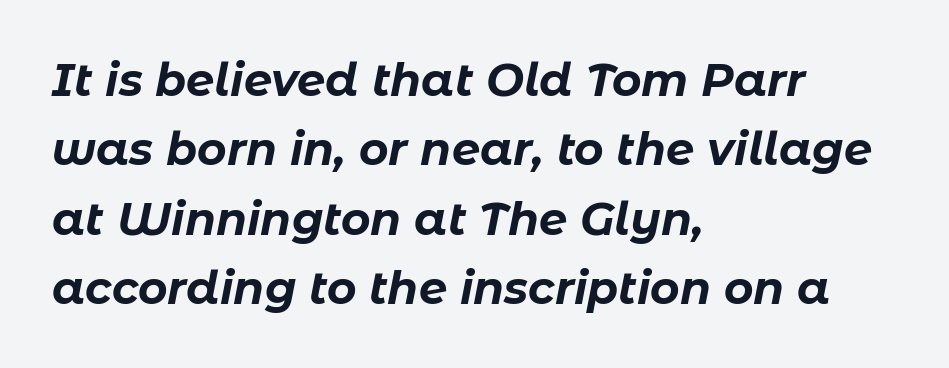
Q: Is the text bold? A: Yes.
Q: Is the text italic (slanted)? A: Yes, it leans right by about 11 degrees.
Q: Is the text underlined? A: No.
Q: How is the paragraph aligned? A: Left-aligned.
Q: Is the spacing between letters normal or unusually wide? A: Normal.
Q: Is the spacing between lines tight, normal or loose? A: Normal.
Q: Width (condensed, normal, or wide)? A: Normal.
Q: Stroke contrast? A: Low.
Q: x-height? A: Medium.
Q: Monospaced? A: No.
